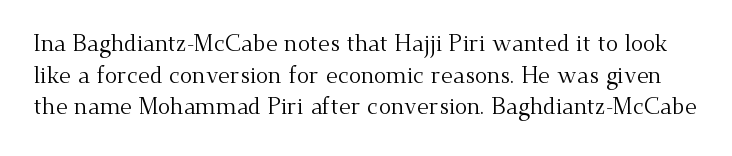
{"italic": "no", "bold": "no", "underline": "no", "line_spacing": "normal", "line_spacing_ratio": 1.38, "letter_spacing": "normal", "letter_spacing_em": 0.0, "glyph_px": 23}
